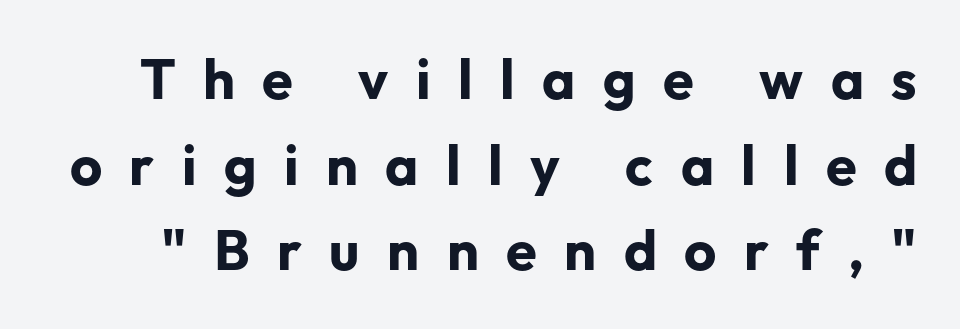
Q: Is the text bold? A: Yes.
Q: Is the text italic (slanted)? A: No, it is upright.
Q: Is the typeface a serif or a sans-serif typeface? A: Sans-serif.
Q: Is the text underlined? A: No.
Q: Is the spacing between letters normal or unusually wide? A: Unusually wide.
Q: Is the spacing between lines tight, normal or loose? A: Normal.
Q: Width (condensed, normal, or wide)? A: Normal.
Q: Stroke contrast? A: Low.
Q: x-height? A: Medium.
Q: Monospaced? A: No.
